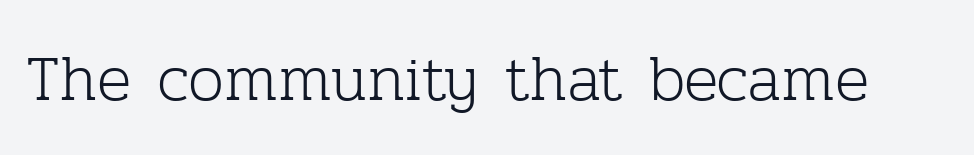
The image shows 64 px light serif type, upright; set normal letter spacing, not underlined; low stroke contrast and a medium x-height.
